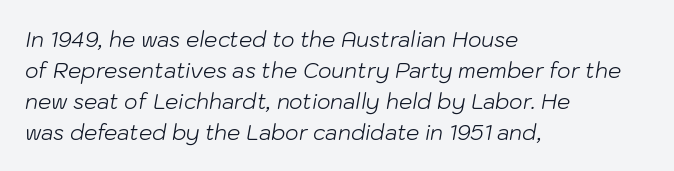
Q: Is the text bold? A: No.
Q: Is the text italic (slanted)? A: Yes, it leans right by about 10 degrees.
Q: Is the text underlined? A: No.
Q: How is the paragraph aligned? A: Left-aligned.
Q: Is the spacing between letters normal or unusually wide? A: Normal.
Q: Is the spacing between lines tight, normal or loose? A: Normal.
